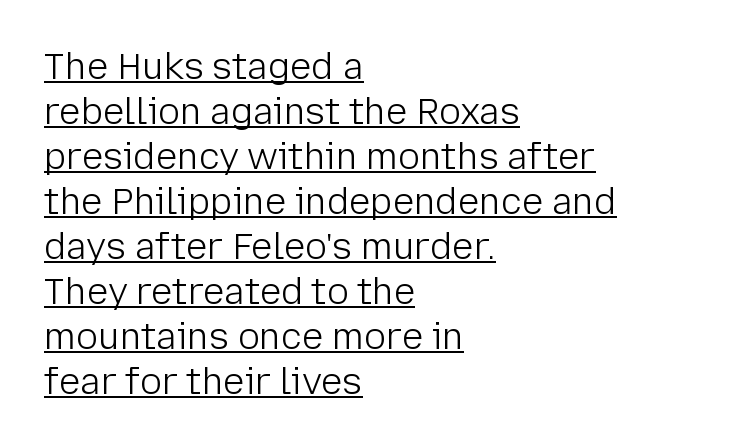
{"serif": "no", "italic": "no", "bold": "no", "weight": "light", "width": "normal", "stroke_contrast": "low", "x_height": "medium", "monospaced": "no", "underline": "yes", "align": "left", "line_spacing": "normal", "line_spacing_ratio": 1.25, "letter_spacing": "normal", "letter_spacing_em": 0.0, "glyph_px": 36}
